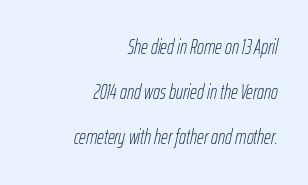
The line-height multiplier appears high, well above default. Anything drawn beneath the words? Only blank space. Where is the straight margin? On the right. The horizontal fit of the characters is conventional and even. Stroke thickness stays within the range of a standard reading face or lighter. Posture: slanted.
